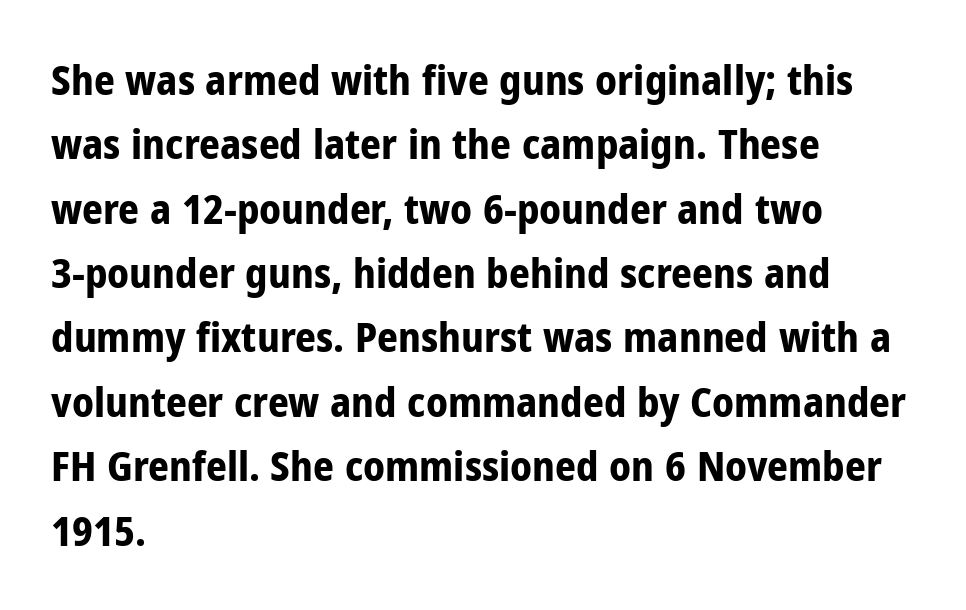
The image shows 41 px bold, condensed sans-serif type, upright; set left-aligned, normal line spacing (1.57x), normal letter spacing, not underlined; low stroke contrast and a medium x-height.
